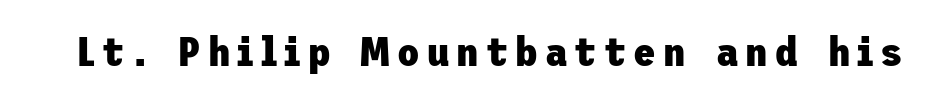
Descenders hang freely into open space. No italicization has been applied; the sample stays upright. A full-strength bold gives these letters their thick strokes. Note: no serifs on the glyphs.
